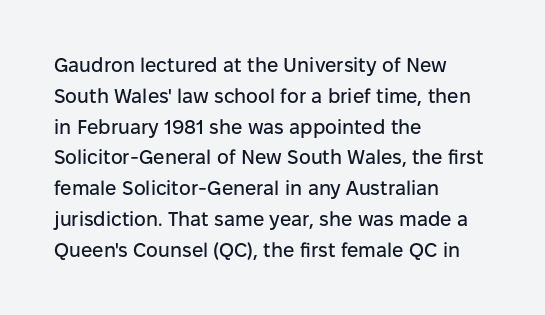
The image shows 20 px text type, upright; set left-aligned, normal line spacing (1.54x), normal letter spacing, not underlined.
